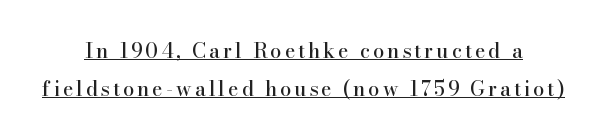
The image shows 20 px text type, upright; set loose line spacing (1.92x), underlined.
